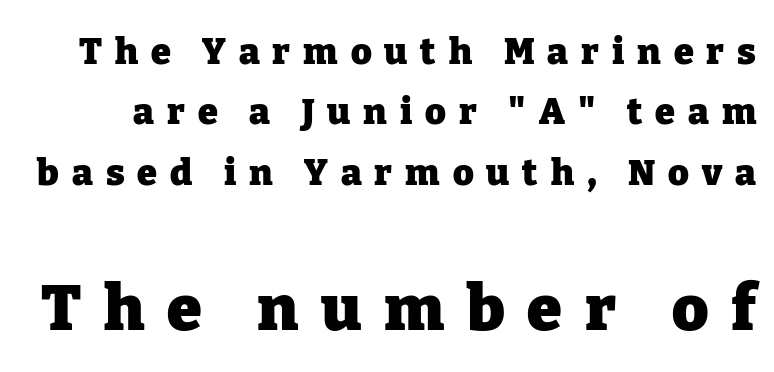
{"serif": "yes", "italic": "no", "bold": "yes", "weight": "heavy", "width": "normal", "stroke_contrast": "low", "x_height": "medium", "monospaced": "no", "underline": "no", "line_spacing": "normal", "line_spacing_ratio": 1.68, "letter_spacing": "wide", "letter_spacing_em": 0.36, "larger_block": "second", "size_ratio": 1.75, "glyph_px": 63}
